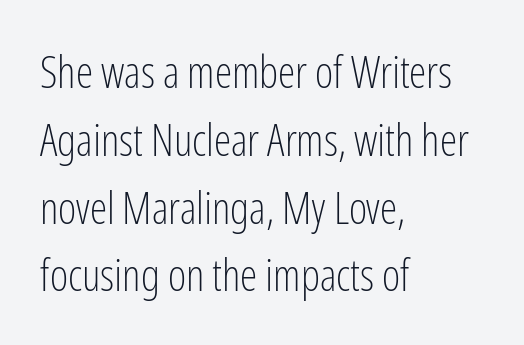
The tracking reads as untouched default to a designer's eye. Is this a sans? Yes — the strokes have no serifs. Summary of vertical rhythm: regular, with standard interline spacing. Any mark beneath the type? The region is blank. Proportional: the letters do not fall into vertical columns.
